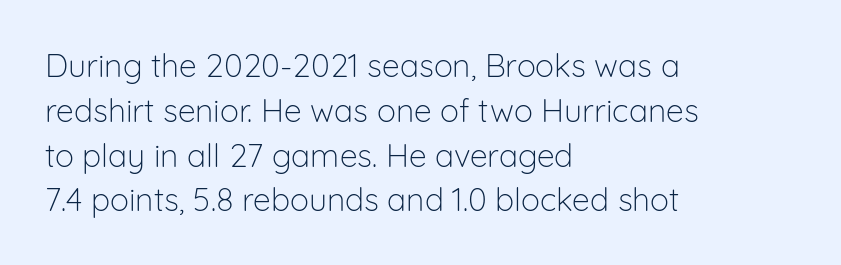
Q: Is the text bold? A: No.
Q: Is the text italic (slanted)? A: No, it is upright.
Q: Is the typeface a serif or a sans-serif typeface? A: Sans-serif.
Q: Is the text underlined? A: No.
Q: How is the paragraph aligned? A: Left-aligned.
Q: Is the spacing between letters normal or unusually wide? A: Normal.
Q: Is the spacing between lines tight, normal or loose? A: Normal.
Q: Width (condensed, normal, or wide)? A: Normal.
Q: Stroke contrast? A: Low.
Q: x-height? A: Medium.
Q: Monospaced? A: No.
